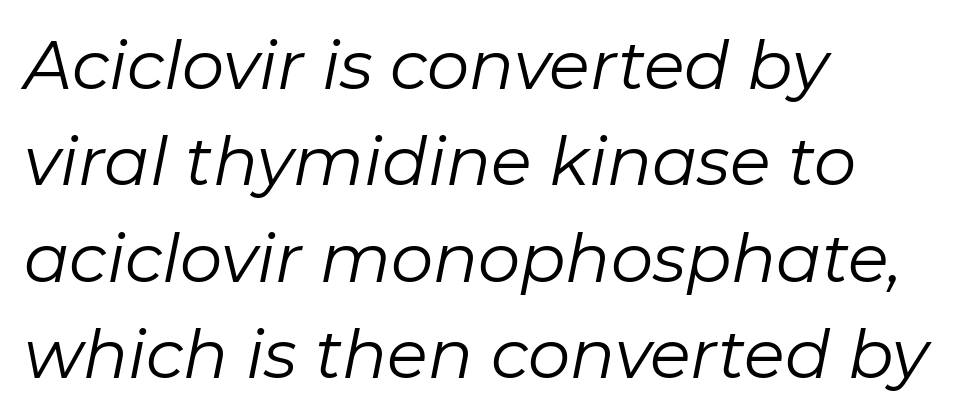
{"italic": "yes", "lean": "right", "slant_degrees": 11, "bold": "no", "weight": "regular", "width": "normal", "stroke_contrast": "low", "x_height": "medium", "monospaced": "no", "underline": "no", "align": "left", "line_spacing": "normal", "line_spacing_ratio": 1.44, "letter_spacing": "normal", "letter_spacing_em": 0.0, "glyph_px": 67}
